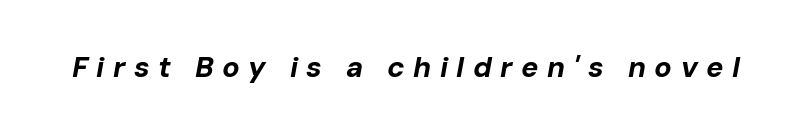
Q: Is the text bold? A: Yes.
Q: Is the text italic (slanted)? A: Yes, it leans right by about 10 degrees.
Q: Is the text underlined? A: No.
Q: Is the spacing between letters normal or unusually wide? A: Unusually wide.
Q: Width (condensed, normal, or wide)? A: Normal.
Q: Stroke contrast? A: Low.
Q: x-height? A: Medium.
Q: Monospaced? A: No.
